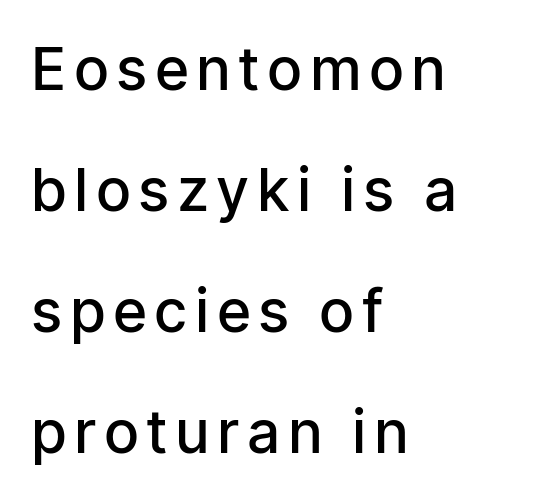
Q: Is the text bold? A: Semi-bold.
Q: Is the text italic (slanted)? A: No, it is upright.
Q: Is the typeface a serif or a sans-serif typeface? A: Sans-serif.
Q: Is the text underlined? A: No.
Q: How is the paragraph aligned? A: Left-aligned.
Q: Is the spacing between lines tight, normal or loose? A: Loose.
Q: Width (condensed, normal, or wide)? A: Condensed.
Q: Stroke contrast? A: Low.
Q: x-height? A: Medium.
Q: Monospaced? A: No.
